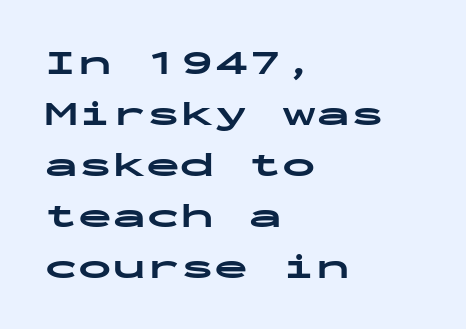
The image shows 34 px bold, wide sans-serif type, upright, monospaced; set left-aligned, normal line spacing (1.5x), normal letter spacing, not underlined; low stroke contrast and a medium x-height.
